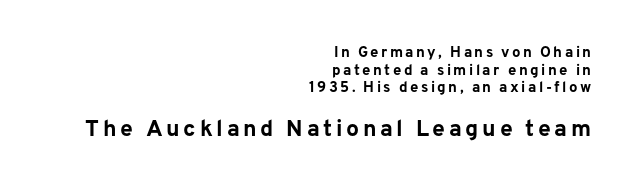
Q: Is the text bold? A: Yes.
Q: Is the text italic (slanted)? A: No, it is upright.
Q: Is the text underlined? A: No.
Q: How is the paragraph aligned? A: Right-aligned.
Q: Which block of text is set in a larger size, the first (top) or the second (bottom)? A: The second (bottom) one.
